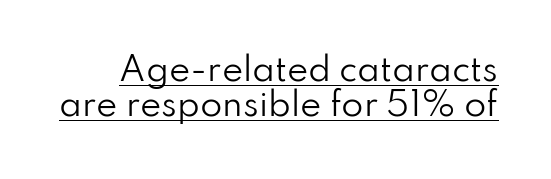
{"serif": "no", "italic": "no", "bold": "no", "weight": "regular", "width": "normal", "stroke_contrast": "low", "x_height": "small", "monospaced": "no", "underline": "yes", "line_spacing": "tight", "line_spacing_ratio": 1.1, "letter_spacing": "normal", "letter_spacing_em": 0.0, "glyph_px": 32}
